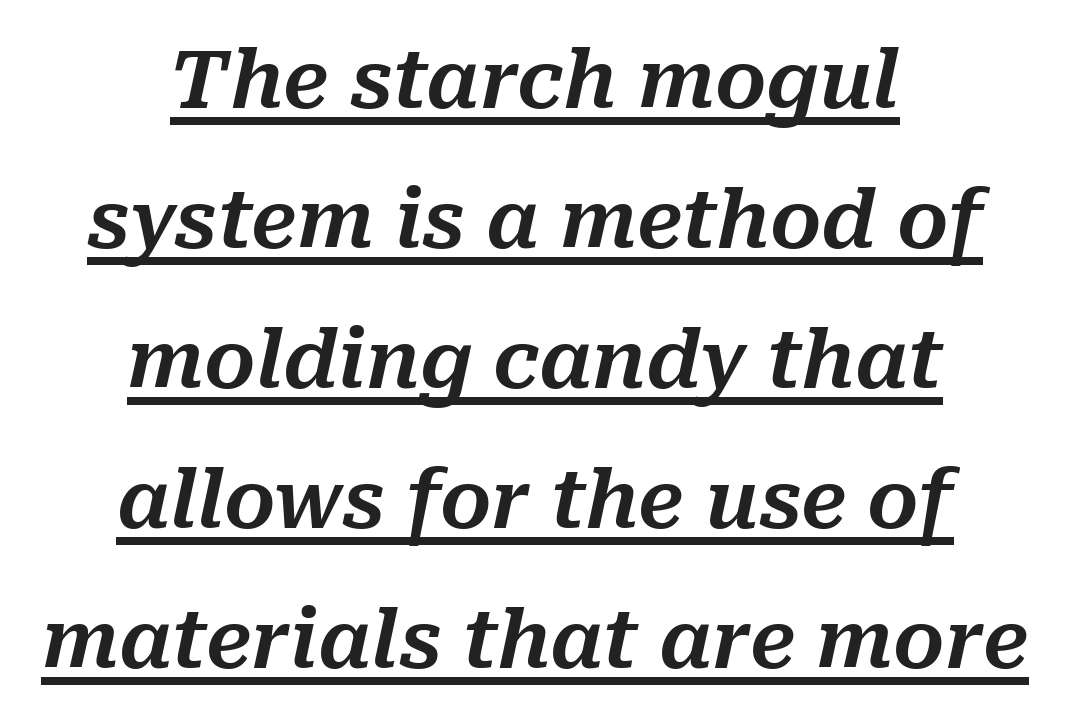
{"italic": "yes", "lean": "right", "slant_degrees": 10, "width": "normal", "stroke_contrast": "medium", "x_height": "medium", "monospaced": "no", "underline": "yes", "align": "center", "line_spacing_ratio": 1.75, "letter_spacing": "normal", "letter_spacing_em": 0.0, "glyph_px": 80}
